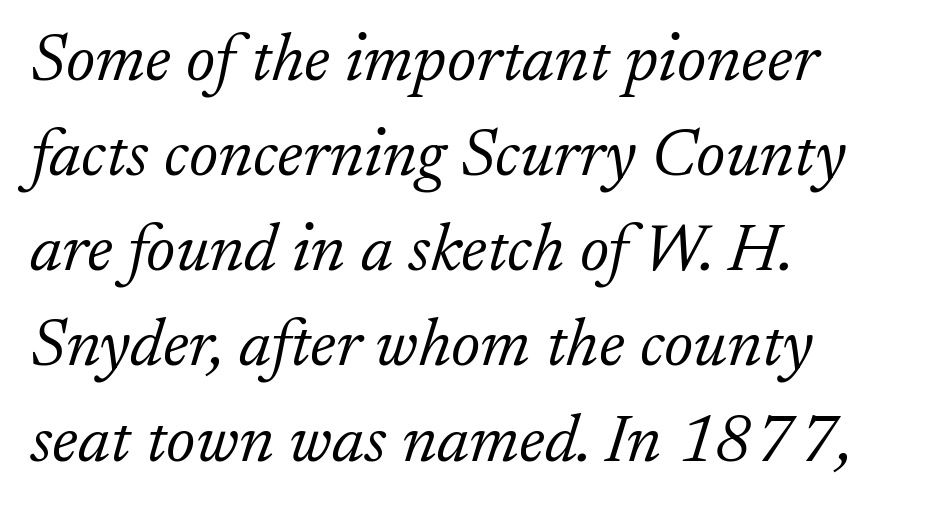
The image shows 67 px light serif type, italic (leaning right); set left-aligned, normal line spacing (1.42x), normal letter spacing, not underlined; low stroke contrast and a small x-height.
